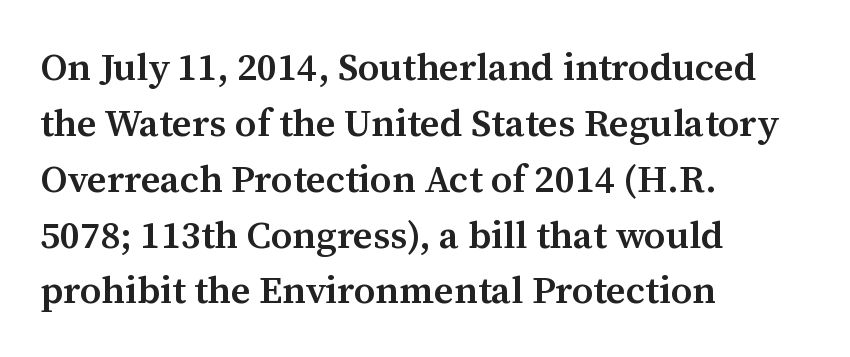
{"serif": "yes", "italic": "no", "bold": "semi", "weight": "semibold", "width": "normal", "stroke_contrast": "medium", "x_height": "medium", "monospaced": "no", "underline": "no", "align": "left", "line_spacing": "normal", "line_spacing_ratio": 1.47, "letter_spacing": "normal", "letter_spacing_em": 0.0, "glyph_px": 38}
